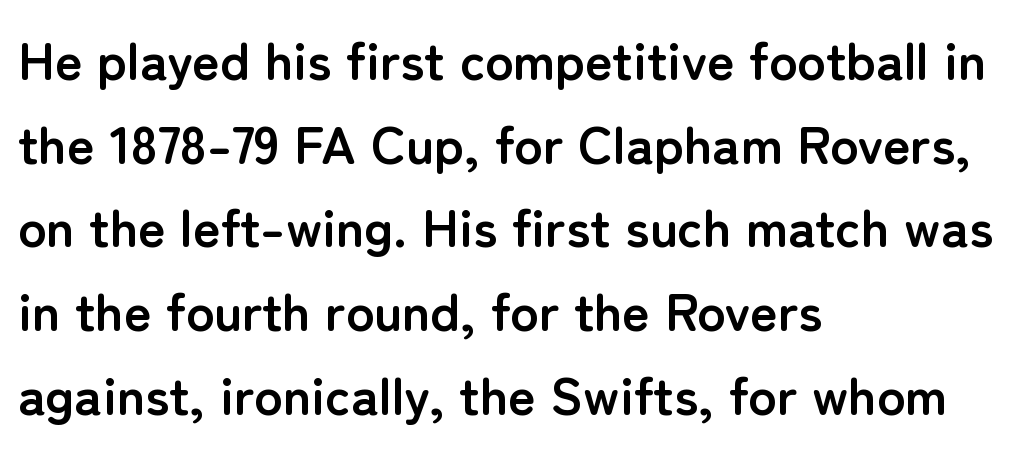
The image shows 53 px semibold sans-serif type, upright; set left-aligned, normal line spacing (1.58x), normal letter spacing, not underlined; low stroke contrast and a medium x-height.
